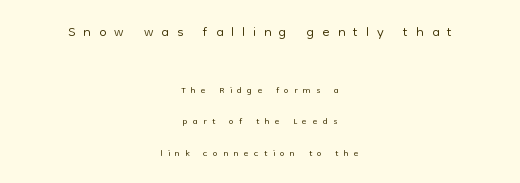
Q: Is the text bold? A: No.
Q: Is the text italic (slanted)? A: No, it is upright.
Q: Is the text underlined? A: No.
Q: How is the paragraph aligned? A: Centered.
Q: Is the spacing between letters normal or unusually wide? A: Unusually wide.
Q: Is the spacing between lines tight, normal or loose? A: Loose.
Q: Which block of text is set in a larger size, the first (top) or the second (bottom)? A: The first (top) one.
